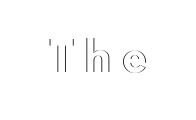
The type sits square on the baseline with zero lean. Words appear elongated and porous because spacing is wide. Do the characters align in a grid? No, the font is proportional. The specimen omits any rule beneath the text block's lines.
